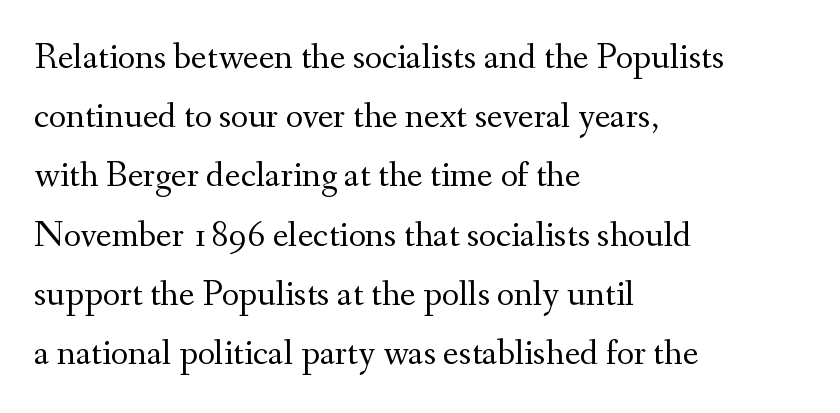
{"serif": "yes", "italic": "no", "bold": "no", "weight": "regular", "width": "normal", "stroke_contrast": "medium", "x_height": "small", "monospaced": "no", "underline": "no", "align": "left", "line_spacing": "normal", "line_spacing_ratio": 1.6, "letter_spacing": "normal", "letter_spacing_em": 0.0, "glyph_px": 37}
